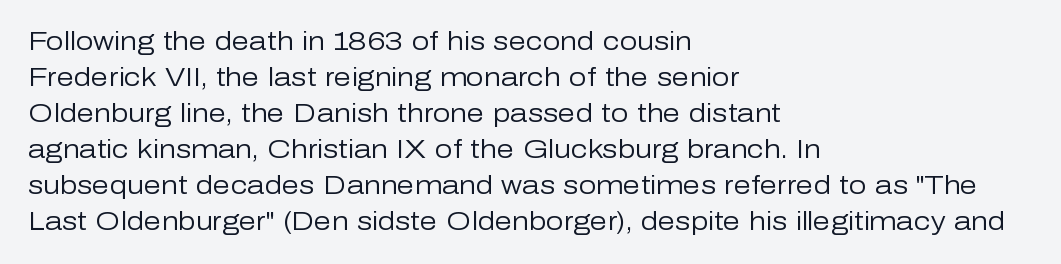
Q: Is the text bold? A: No.
Q: Is the text italic (slanted)? A: No, it is upright.
Q: Is the text underlined? A: No.
Q: How is the paragraph aligned? A: Left-aligned.
Q: Is the spacing between letters normal or unusually wide? A: Normal.
Q: Is the spacing between lines tight, normal or loose? A: Normal.
